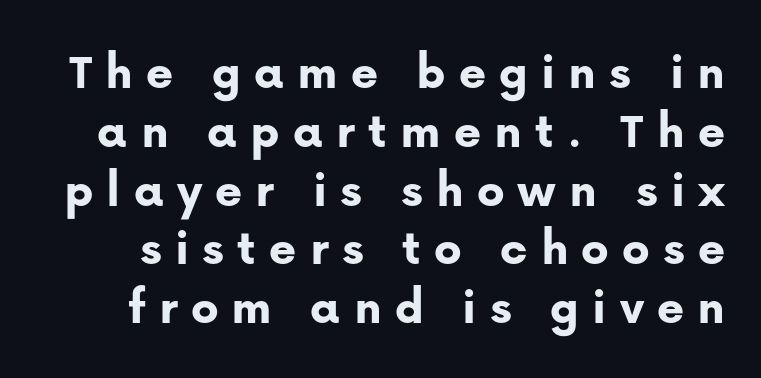
The zone under the glyphs is completely vacant. Look at the stroke-to-counter ratio: heavy, a bold. Whoever set this chose condensed vertical rhythm over breathing room. The font's upright variant was chosen for this text. Caption: expanded tracking, letters set apart. Stroke terminals: plain, sans-serif.
